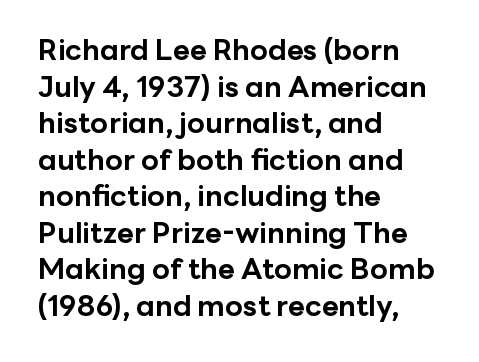
The image shows 29 px bold sans-serif type, upright; set left-aligned, normal line spacing (1.26x), normal letter spacing, not underlined; low stroke contrast and a medium x-height.
